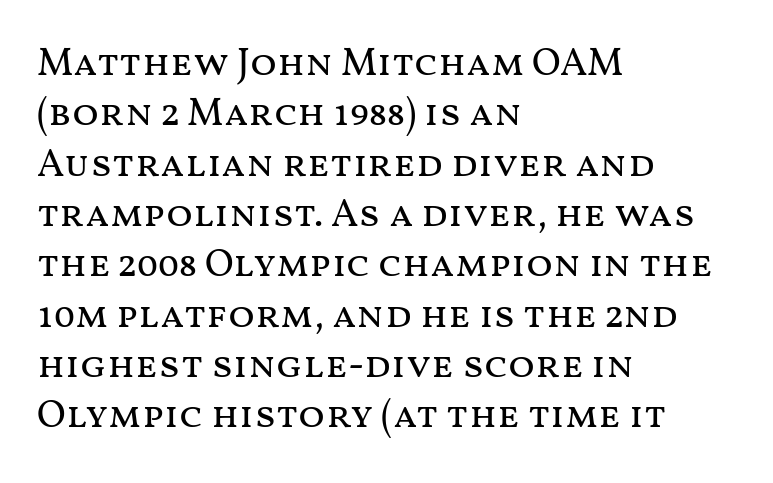
The passage is arranged the way most books set body copy — flush left. This is roman type, the default non-slanted kind. The passage shown is not underscored anywhere. The passage shown stacks its lines at a standard gap. A typesetter would call this proportional, since set widths differ per character. On a weight scale, this lands at 450 or below.
